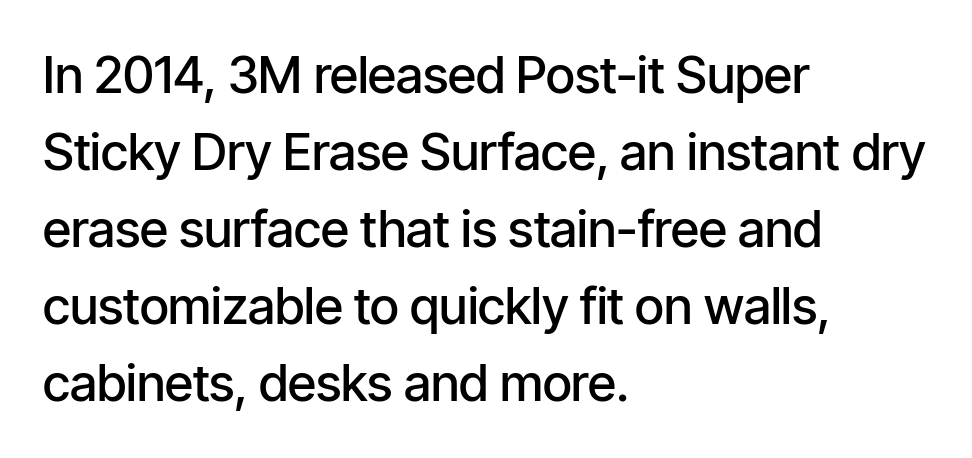
The image shows 51 px semibold, condensed sans-serif type, upright; set left-aligned, normal line spacing (1.51x), normal letter spacing, not underlined; low stroke contrast and a medium x-height.
